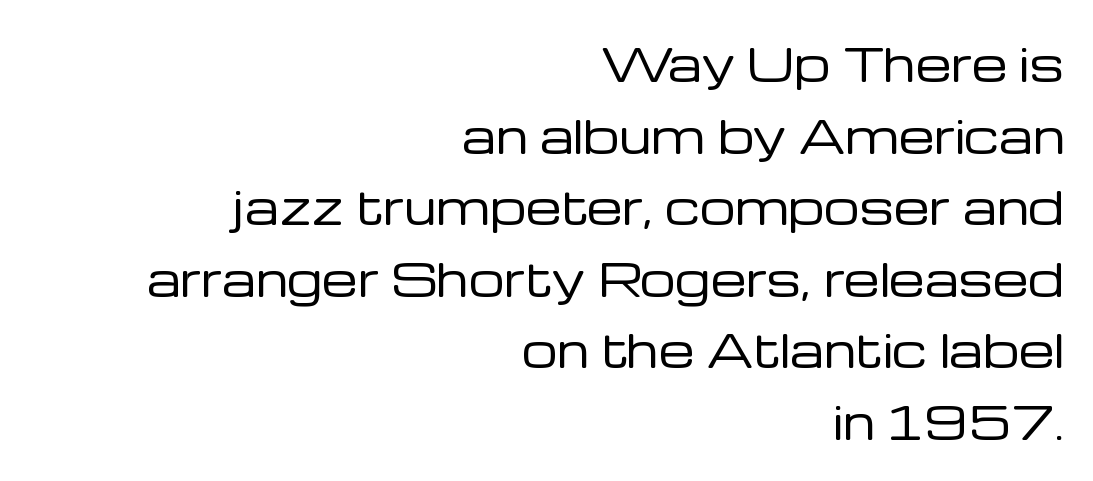
Compared with typical paragraphs, the rows here are spaced about the same. This sample uses a sans-serif face. Spacing between characters is what you'd get straight out of the box. This is not heavy type; no bold has been used. Decoration check: the copy has no underline.
